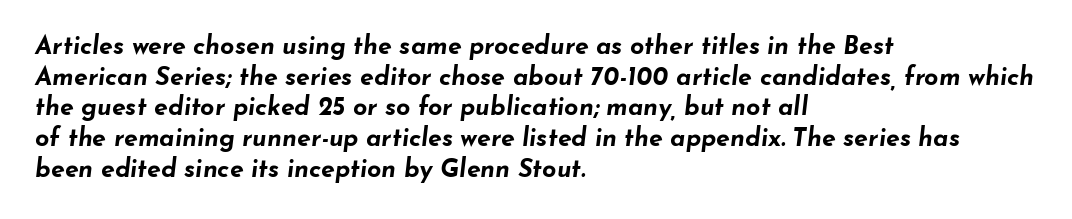
Q: Is the text bold? A: Yes.
Q: Is the text italic (slanted)? A: Yes, it leans right by about 7 degrees.
Q: Is the text underlined? A: No.
Q: How is the paragraph aligned? A: Left-aligned.
Q: Is the spacing between letters normal or unusually wide? A: Normal.
